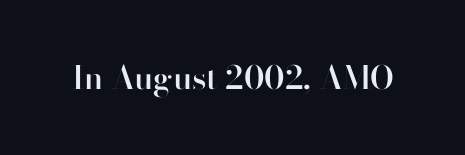
Q: Is the text bold? A: Semi-bold.
Q: Is the text italic (slanted)? A: No, it is upright.
Q: Is the typeface a serif or a sans-serif typeface? A: Sans-serif.
Q: Is the text underlined? A: No.
Q: Is the spacing between letters normal or unusually wide? A: Normal.
Q: Width (condensed, normal, or wide)? A: Normal.
Q: Stroke contrast? A: High.
Q: x-height? A: Small.
Q: Monospaced? A: No.
